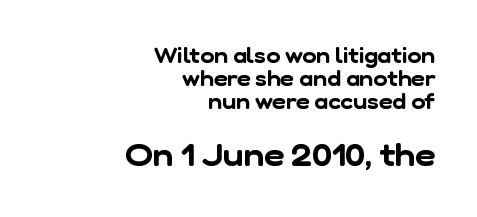
Q: Is the typeface a serif or a sans-serif typeface? A: Sans-serif.
Q: Is the text underlined? A: No.
Q: How is the paragraph aligned? A: Right-aligned.
Q: Is the spacing between letters normal or unusually wide? A: Normal.
Q: Is the spacing between lines tight, normal or loose? A: Tight.
Q: Which block of text is set in a larger size, the first (top) or the second (bottom)? A: The second (bottom) one.
Q: Width (condensed, normal, or wide)? A: Normal.
Q: Stroke contrast? A: Low.
Q: x-height? A: Medium.
Q: Monospaced? A: No.
